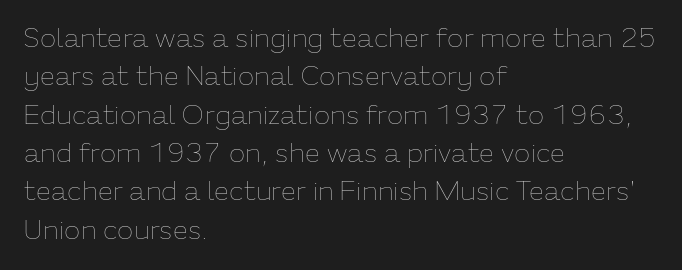
{"italic": "no", "bold": "no", "underline": "no", "align": "left", "line_spacing": "normal", "line_spacing_ratio": 1.42, "letter_spacing": "normal", "letter_spacing_em": 0.0, "glyph_px": 27}
